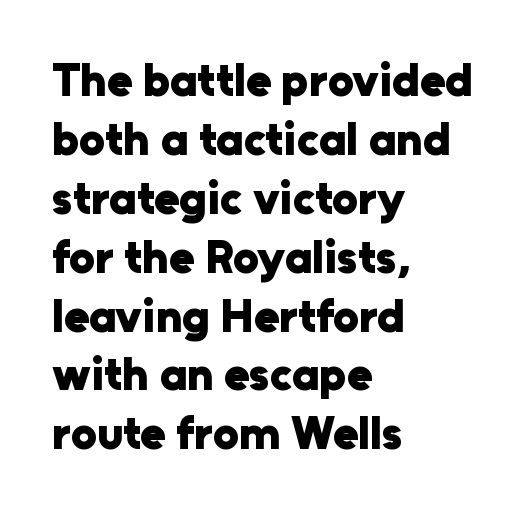
{"serif": "no", "italic": "no", "bold": "yes", "weight": "heavy", "width": "normal", "stroke_contrast": "low", "x_height": "medium", "monospaced": "no", "underline": "no", "align": "left", "line_spacing": "normal", "line_spacing_ratio": 1.28, "letter_spacing": "normal", "letter_spacing_em": 0.0, "glyph_px": 46}
